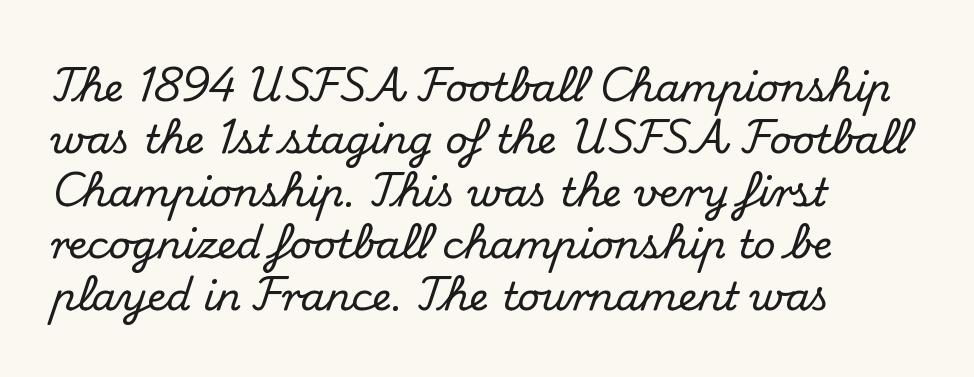
Q: Is the text italic (slanted)? A: Yes.
Q: Is the typeface a serif or a sans-serif typeface? A: Serif.
Q: Is the text underlined? A: No.
Q: How is the paragraph aligned? A: Left-aligned.
Q: Is the spacing between letters normal or unusually wide? A: Normal.
Q: Is the spacing between lines tight, normal or loose? A: Normal.
Q: Width (condensed, normal, or wide)? A: Normal.
Q: Stroke contrast? A: Medium.
Q: x-height? A: Small.
Q: Monospaced? A: No.
